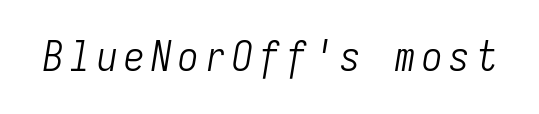
Only glyphs here, with clear space below each row. Ink coverage per letter is moderate at most. Looks like terminal output: every glyph gets an equal slot. Italic? Definitely — the glyphs are oblique.
